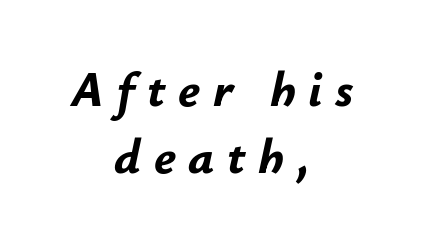
The image shows 49 px bold type, italic (leaning right); set centered, normal line spacing (1.37x), unusually wide letter spacing (+0.26 em), not underlined; low stroke contrast and a small x-height.
